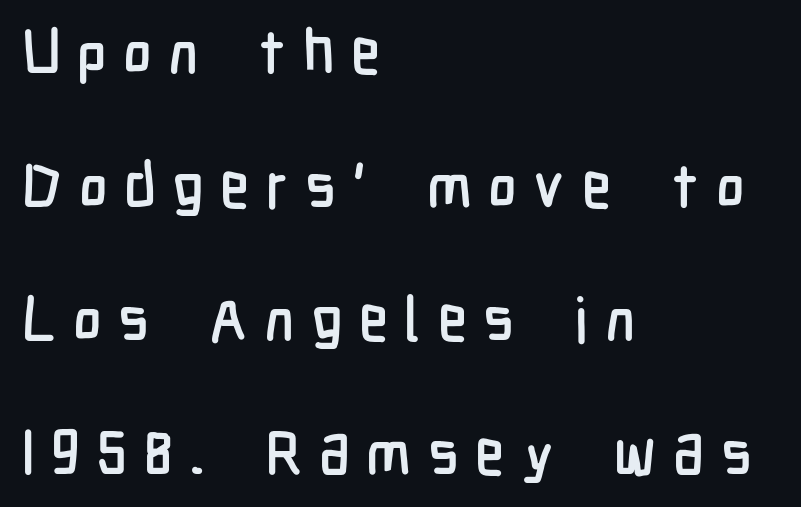
Proportional: the letters do not fall into vertical columns. A roman cut, with each character standing at attention. You could fit nearly another row in the gap between these rows. A clean baseline with only descenders dipping below it. Letter spacing: wide. You can tell from the bare stems that sans-serif type was used.
